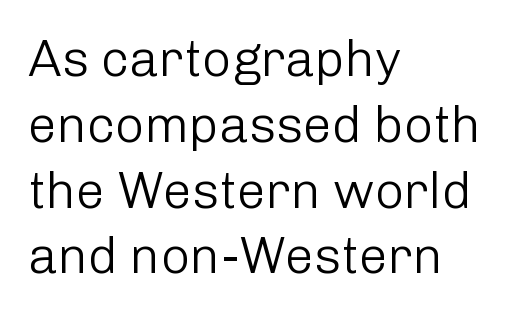
Q: Is the text bold? A: No.
Q: Is the text italic (slanted)? A: No, it is upright.
Q: Is the typeface a serif or a sans-serif typeface? A: Sans-serif.
Q: Is the text underlined? A: No.
Q: How is the paragraph aligned? A: Left-aligned.
Q: Is the spacing between letters normal or unusually wide? A: Normal.
Q: Is the spacing between lines tight, normal or loose? A: Normal.
Q: Width (condensed, normal, or wide)? A: Normal.
Q: Stroke contrast? A: Low.
Q: x-height? A: Medium.
Q: Monospaced? A: No.
